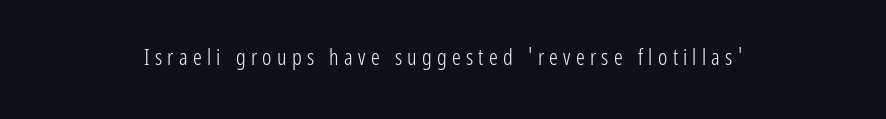
{"italic": "no", "bold": "no", "underline": "no", "letter_spacing": "wide", "letter_spacing_em": 0.24, "glyph_px": 22}
